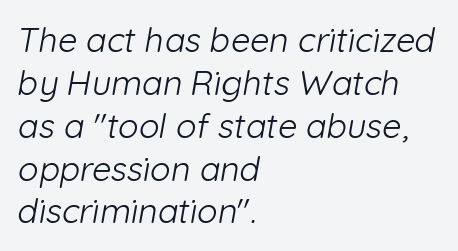
Q: Is the text bold? A: No.
Q: Is the typeface a serif or a sans-serif typeface? A: Sans-serif.
Q: Is the text underlined? A: No.
Q: How is the paragraph aligned? A: Left-aligned.
Q: Is the spacing between letters normal or unusually wide? A: Normal.
Q: Is the spacing between lines tight, normal or loose? A: Normal.
Q: Width (condensed, normal, or wide)? A: Normal.
Q: Stroke contrast? A: Low.
Q: x-height? A: Medium.
Q: Monospaced? A: No.
